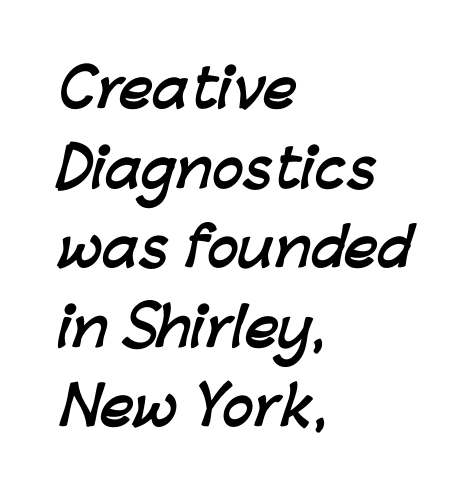
{"serif": "no", "bold": "yes", "weight": "semibold", "width": "normal", "stroke_contrast": "low", "x_height": "medium", "monospaced": "no", "underline": "no", "align": "left", "line_spacing": "normal", "line_spacing_ratio": 1.53, "letter_spacing": "normal", "letter_spacing_em": 0.0, "glyph_px": 52}
